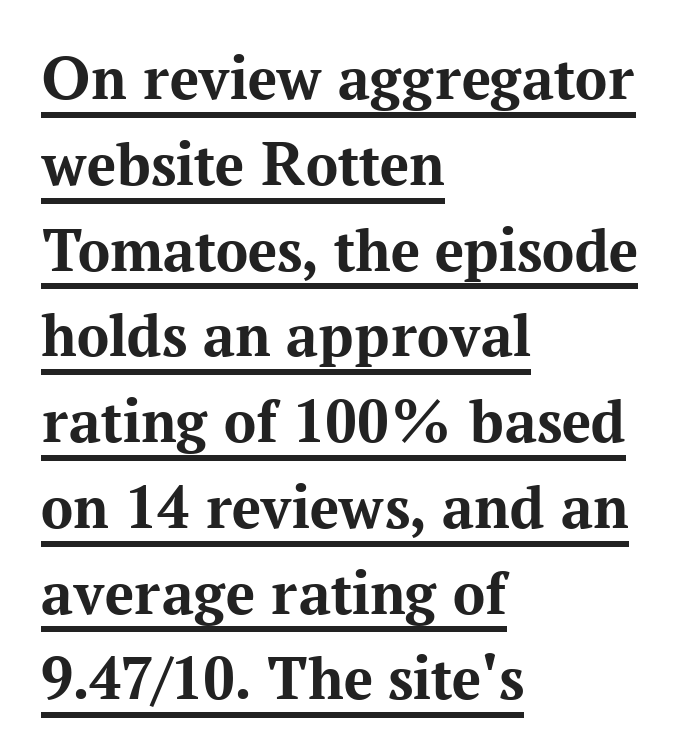
Q: Is the text bold? A: Yes.
Q: Is the text italic (slanted)? A: No, it is upright.
Q: Is the typeface a serif or a sans-serif typeface? A: Serif.
Q: Is the text underlined? A: Yes.
Q: How is the paragraph aligned? A: Left-aligned.
Q: Is the spacing between letters normal or unusually wide? A: Normal.
Q: Is the spacing between lines tight, normal or loose? A: Normal.
Q: Width (condensed, normal, or wide)? A: Normal.
Q: Stroke contrast? A: Medium.
Q: x-height? A: Medium.
Q: Monospaced? A: No.
